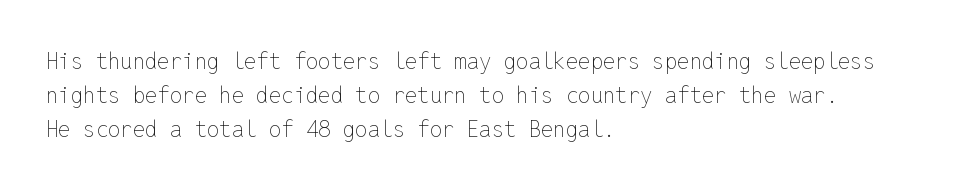
Caption: multi-line text, flush left, ragged right. Rendered with straight, roman letterforms. Beneath every word, the page is bare. Weight: not bold — regular or lighter. Nobody touched the tracking dial on this one. Vertically, the passage feels balanced, rows spaced as you'd expect.
